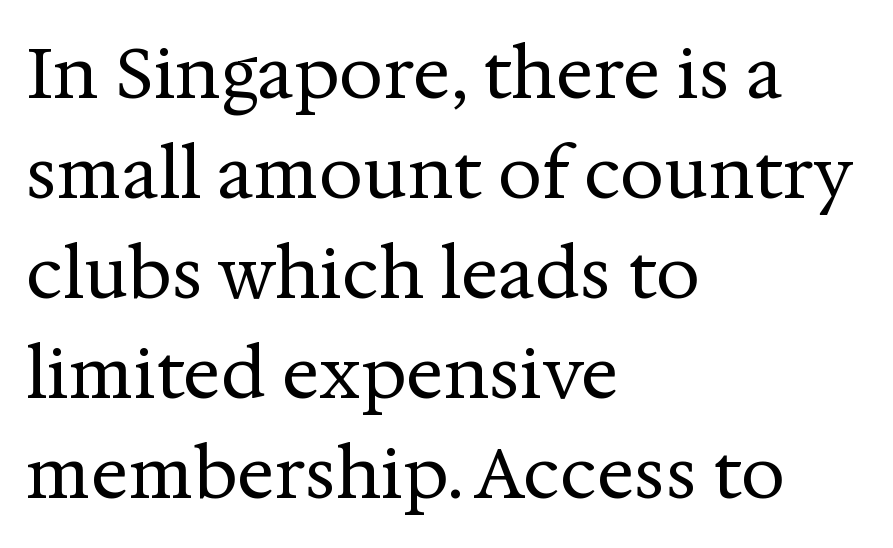
{"serif": "yes", "italic": "no", "bold": "no", "weight": "regular", "width": "normal", "stroke_contrast": "medium", "x_height": "medium", "monospaced": "no", "underline": "no", "align": "left", "line_spacing": "normal", "line_spacing_ratio": 1.43, "letter_spacing": "normal", "letter_spacing_em": 0.0, "glyph_px": 70}
